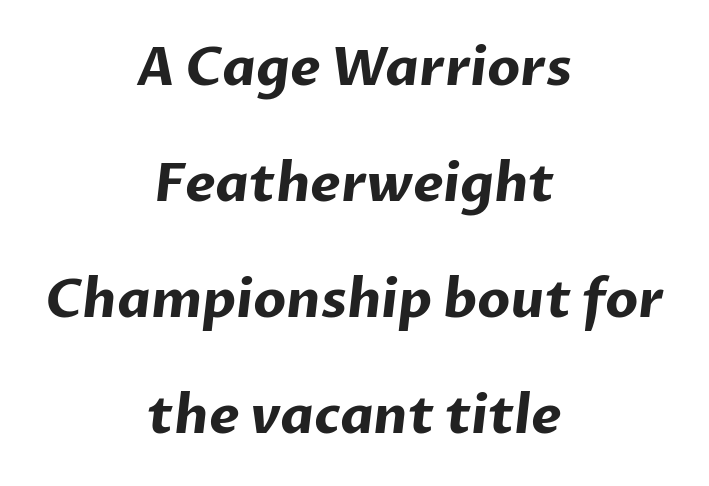
{"serif": "no", "bold": "yes", "weight": "bold", "width": "normal", "stroke_contrast": "low", "x_height": "medium", "monospaced": "no", "underline": "no", "align": "center", "line_spacing": "loose", "line_spacing_ratio": 2.19, "letter_spacing": "normal", "letter_spacing_em": 0.0, "glyph_px": 53}
